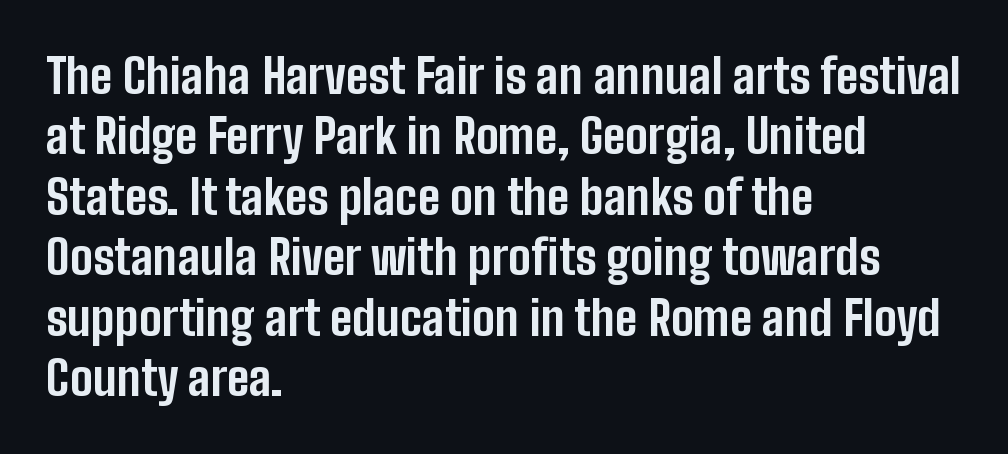
{"serif": "no", "italic": "no", "bold": "yes", "weight": "bold", "width": "condensed", "stroke_contrast": "low", "x_height": "medium", "monospaced": "no", "underline": "no", "align": "left", "line_spacing": "normal", "line_spacing_ratio": 1.26, "letter_spacing": "normal", "letter_spacing_em": 0.0, "glyph_px": 48}
